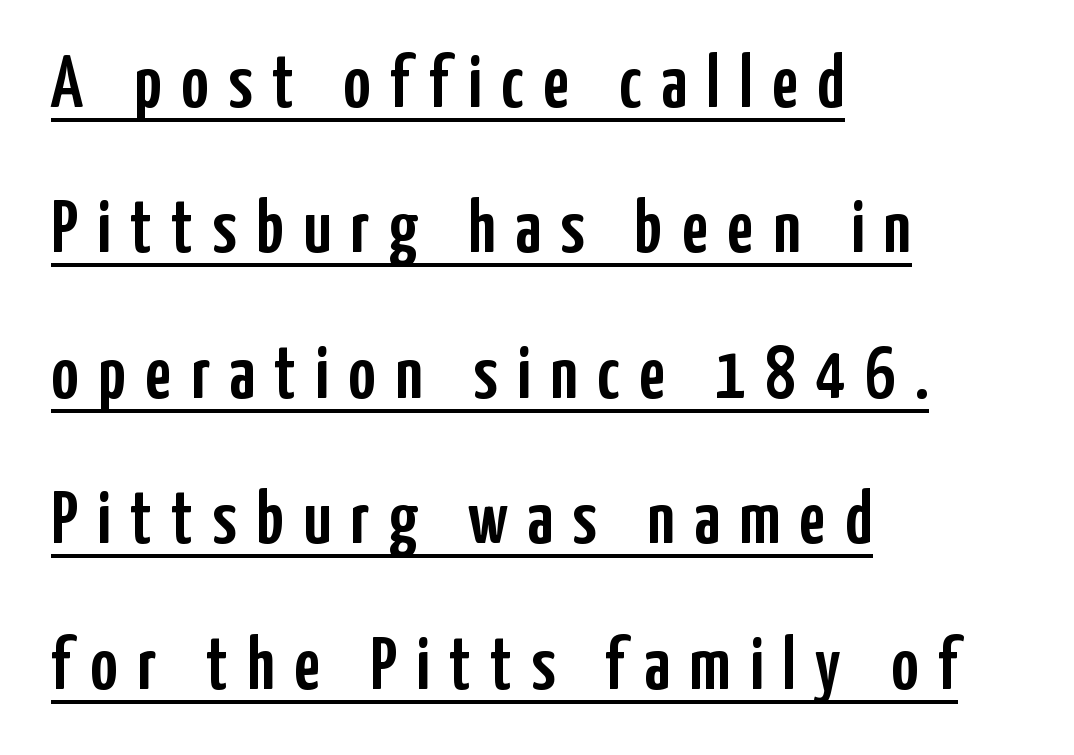
Q: Is the text italic (slanted)? A: No, it is upright.
Q: Is the typeface a serif or a sans-serif typeface? A: Sans-serif.
Q: Is the text underlined? A: Yes.
Q: How is the paragraph aligned? A: Left-aligned.
Q: Is the spacing between letters normal or unusually wide? A: Unusually wide.
Q: Is the spacing between lines tight, normal or loose? A: Loose.
Q: Width (condensed, normal, or wide)? A: Condensed.
Q: Stroke contrast? A: Low.
Q: x-height? A: Medium.
Q: Monospaced? A: No.
